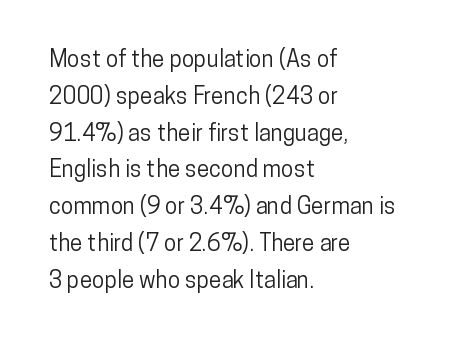
Q: Is the text italic (slanted)? A: No, it is upright.
Q: Is the text underlined? A: No.
Q: How is the paragraph aligned? A: Left-aligned.
Q: Is the spacing between letters normal or unusually wide? A: Normal.
Q: Is the spacing between lines tight, normal or loose? A: Normal.
